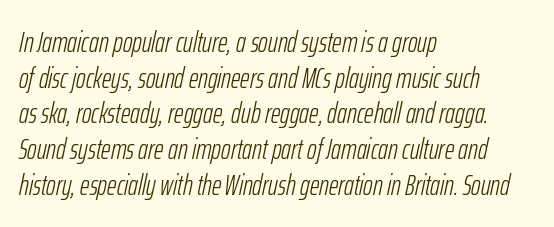
{"italic": "yes", "lean": "right", "slant_degrees": 12, "bold": "no", "weight": "light", "width": "condensed", "stroke_contrast": "low", "x_height": "medium", "monospaced": "no", "underline": "no", "align": "left", "line_spacing_ratio": 1.23, "letter_spacing": "normal", "letter_spacing_em": 0.0, "glyph_px": 29}
